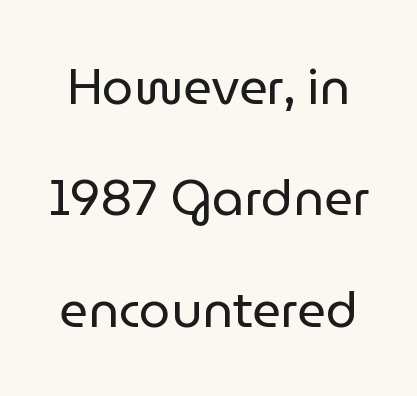
{"serif": "no", "italic": "no", "bold": "no", "weight": "regular", "width": "normal", "stroke_contrast": "low", "x_height": "medium", "monospaced": "no", "underline": "no", "line_spacing": "loose", "line_spacing_ratio": 2.23, "letter_spacing": "normal", "letter_spacing_em": 0.0, "glyph_px": 50}
